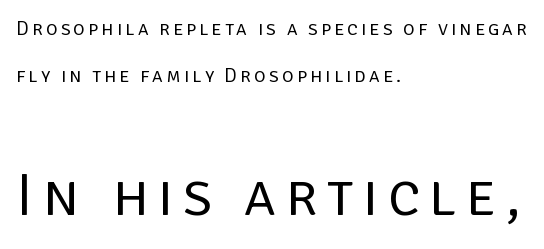
If you drew a line through each stem, it would be perfectly vertical. To sum up the face: it is a sans, with no serifs. Two sizes are in play, and the larger belongs to the second block. What's the leading like? Stretched, with rows far apart.
